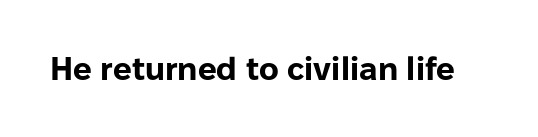
Q: Is the text bold? A: Yes.
Q: Is the text italic (slanted)? A: No, it is upright.
Q: Is the typeface a serif or a sans-serif typeface? A: Sans-serif.
Q: Is the text underlined? A: No.
Q: Is the spacing between letters normal or unusually wide? A: Normal.
Q: Width (condensed, normal, or wide)? A: Normal.
Q: Stroke contrast? A: Low.
Q: x-height? A: Medium.
Q: Monospaced? A: No.
